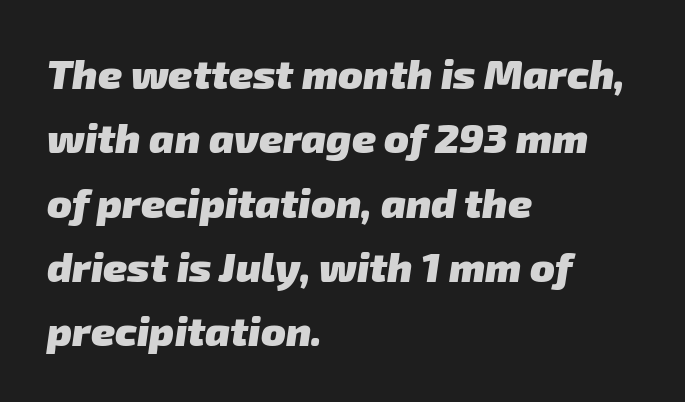
The image shows 41 px heavy sans-serif type; set left-aligned, normal line spacing (1.57x), normal letter spacing, not underlined; low stroke contrast and a medium x-height.
